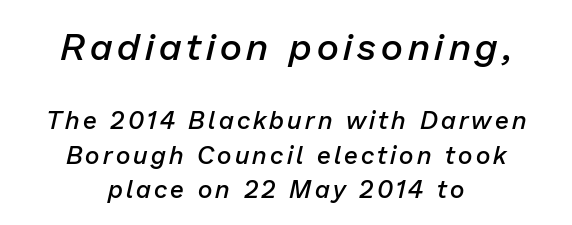
Check under the words: just untouched page. The emphasis by scale lands on block number one, above. Looking at the ascenders, they clearly lean. Each glyph is drawn with semibold strokes, heavier than normal yet not fully bold.
